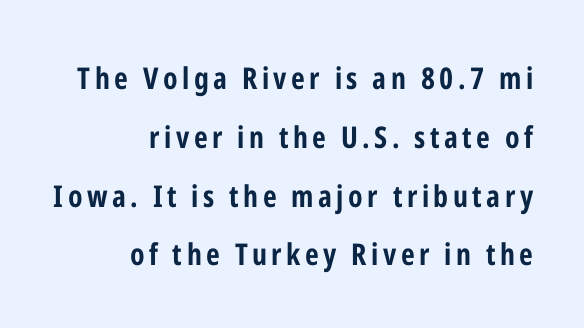
{"serif": "no", "italic": "no", "bold": "yes", "weight": "bold", "width": "condensed", "stroke_contrast": "low", "x_height": "medium", "monospaced": "no", "underline": "no", "align": "right", "line_spacing": "loose", "line_spacing_ratio": 1.96, "glyph_px": 30}
